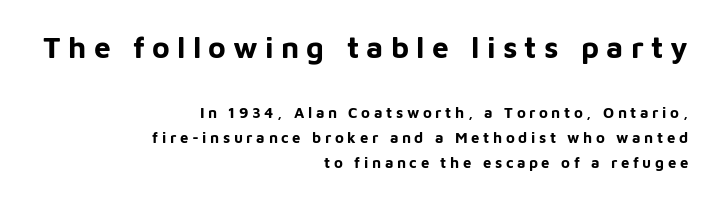
{"serif": "no", "italic": "no", "bold": "yes", "weight": "bold", "width": "normal", "stroke_contrast": "low", "x_height": "medium", "monospaced": "no", "underline": "no", "align": "right", "line_spacing": "normal", "line_spacing_ratio": 1.66, "letter_spacing": "wide", "letter_spacing_em": 0.24, "larger_block": "first", "size_ratio": 2.0, "glyph_px": 30}
